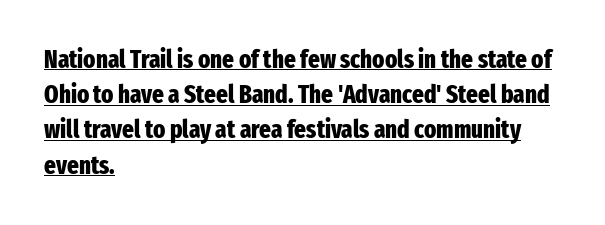
In CSS terms this would be text-align: left. Typographic density is high because the face is bold. The specimen includes a rule beneath the text block's lines. The rendering keeps characters at their native spacing. Posture: vertical.
